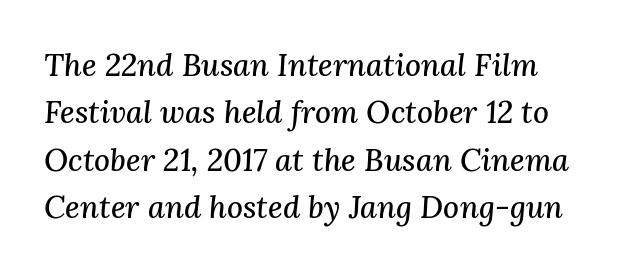
Does extra space separate the letters? No, they use regular spacing. Compared with ordinary roman type, these characters are visibly tilted. This block has exactly the height ordinary leading produces. The foot of each line stays bare and open. These lines are rendered in a variable-pitch font.
